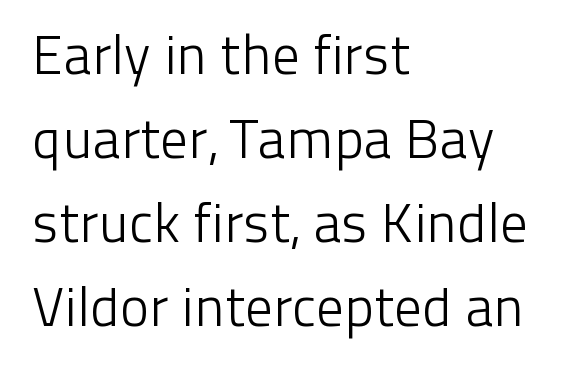
Q: Is the text bold? A: No.
Q: Is the text italic (slanted)? A: No, it is upright.
Q: Is the typeface a serif or a sans-serif typeface? A: Sans-serif.
Q: Is the text underlined? A: No.
Q: How is the paragraph aligned? A: Left-aligned.
Q: Is the spacing between letters normal or unusually wide? A: Normal.
Q: Is the spacing between lines tight, normal or loose? A: Normal.
Q: Width (condensed, normal, or wide)? A: Normal.
Q: Stroke contrast? A: Low.
Q: x-height? A: Medium.
Q: Monospaced? A: No.
